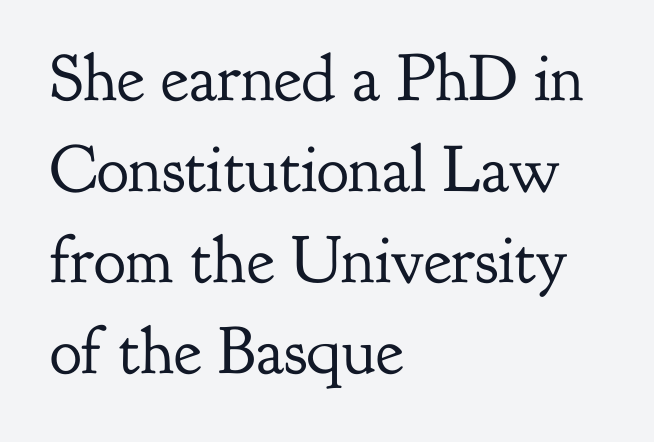
The image shows 67 px regular-weight serif type, upright; set left-aligned, normal line spacing (1.36x), normal letter spacing, not underlined; low stroke contrast and a small x-height.
